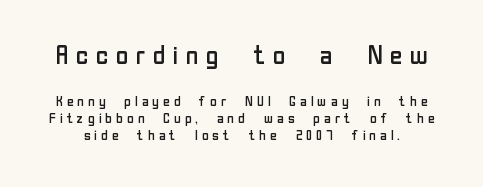
The specimen reads as upright at a glance. The letterforms sit at book weight or below. Plain, unruled lines of type. In this sample the first text group is rendered at the bigger scale.
